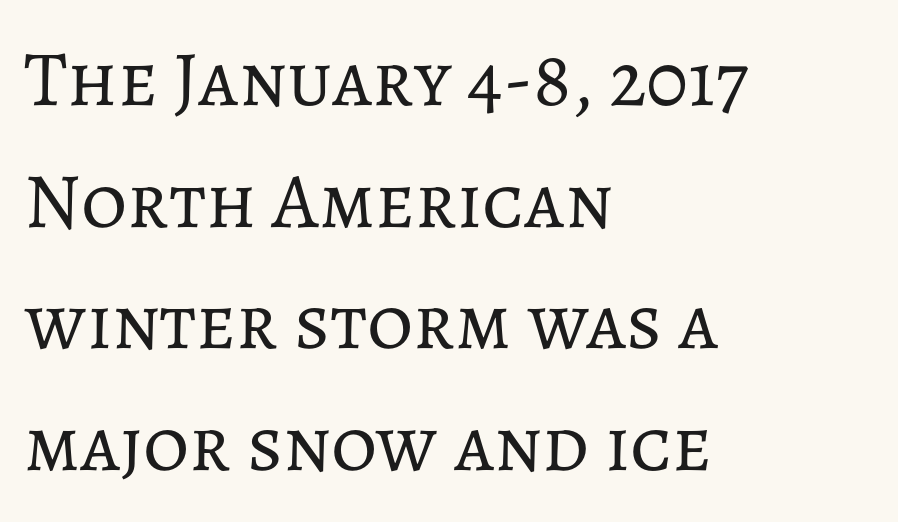
Q: Is the text bold? A: No.
Q: Is the text italic (slanted)? A: No, it is upright.
Q: Is the text underlined? A: No.
Q: How is the paragraph aligned? A: Left-aligned.
Q: Is the spacing between letters normal or unusually wide? A: Normal.
Q: Is the spacing between lines tight, normal or loose? A: Normal.
Q: Width (condensed, normal, or wide)? A: Normal.
Q: Stroke contrast? A: Low.
Q: x-height? A: Medium.
Q: Monospaced? A: No.
